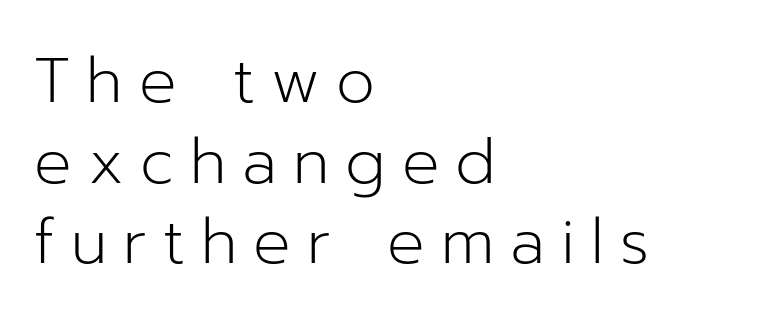
{"serif": "no", "italic": "no", "bold": "no", "weight": "light", "width": "normal", "stroke_contrast": "low", "x_height": "medium", "monospaced": "no", "underline": "no", "align": "left", "line_spacing": "normal", "line_spacing_ratio": 1.3, "letter_spacing": "wide", "letter_spacing_em": 0.26, "glyph_px": 62}
